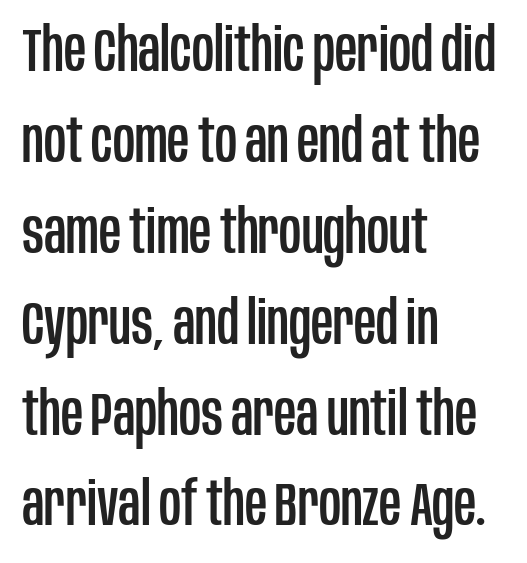
Q: Is the text italic (slanted)? A: No, it is upright.
Q: Is the typeface a serif or a sans-serif typeface? A: Sans-serif.
Q: Is the text underlined? A: No.
Q: How is the paragraph aligned? A: Left-aligned.
Q: Is the spacing between letters normal or unusually wide? A: Normal.
Q: Is the spacing between lines tight, normal or loose? A: Normal.
Q: Width (condensed, normal, or wide)? A: Condensed.
Q: Stroke contrast? A: Low.
Q: x-height? A: Large.
Q: Monospaced? A: No.
